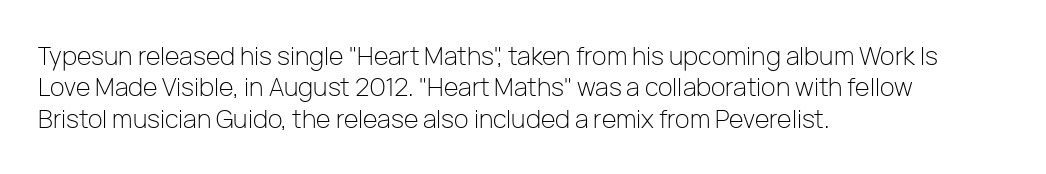
{"italic": "no", "bold": "no", "underline": "no", "align": "left", "line_spacing": "normal", "line_spacing_ratio": 1.26, "letter_spacing": "normal", "letter_spacing_em": 0.0, "glyph_px": 25}
